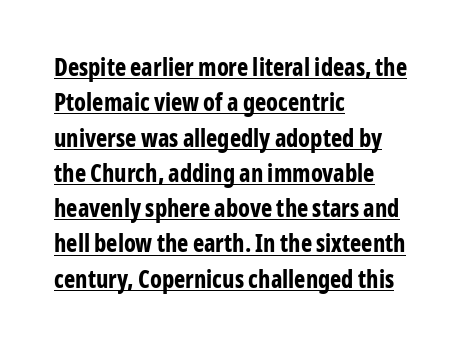
Beneath each row of characters lies a ruled line. The line-height multiplier appears to be the usual default. Thick stems and heavy bowls — unmistakably bold. The font's upright variant was chosen for this text.
